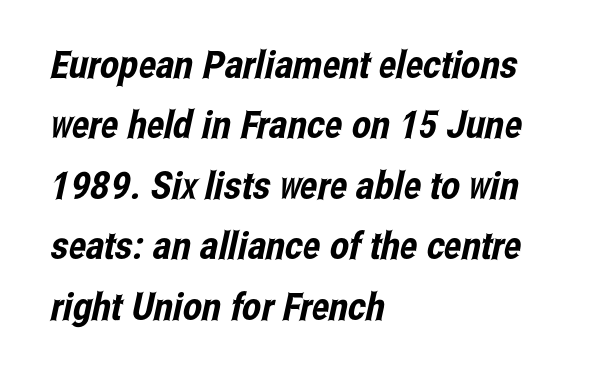
{"serif": "no", "width": "condensed", "stroke_contrast": "low", "x_height": "medium", "monospaced": "no", "underline": "no", "align": "left", "line_spacing": "normal", "line_spacing_ratio": 1.59, "letter_spacing": "normal", "letter_spacing_em": 0.0, "glyph_px": 38}
